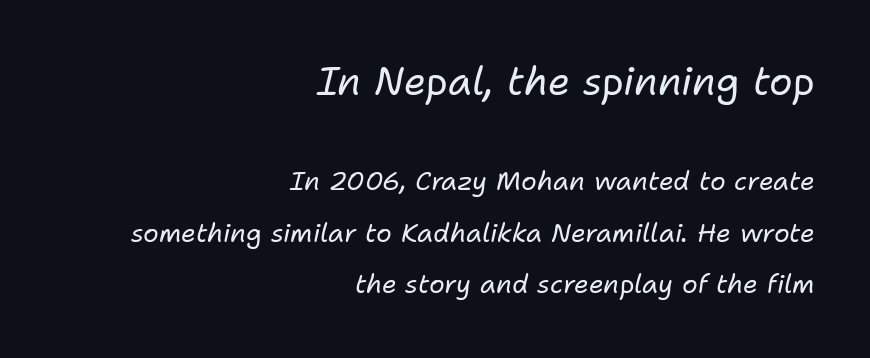
Of the two passages, the one on top uses the larger point size. The rendering applies a slant to the glyphs. Interline gaps are noticeably wide in this sample. Looks like regular typesetting: each glyph gets only the width it needs.
